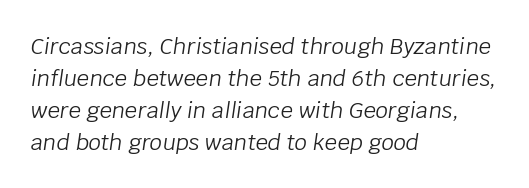
The strip under each line holds only bare page. Each stroke keeps to a modest, everyday thickness or less. The leading is moderate, giving the passage an even texture. Typeset ragged right — the left edge is the straight one. The passage shown has conventional tracking throughout. The specimen reads as italic at a glance.
